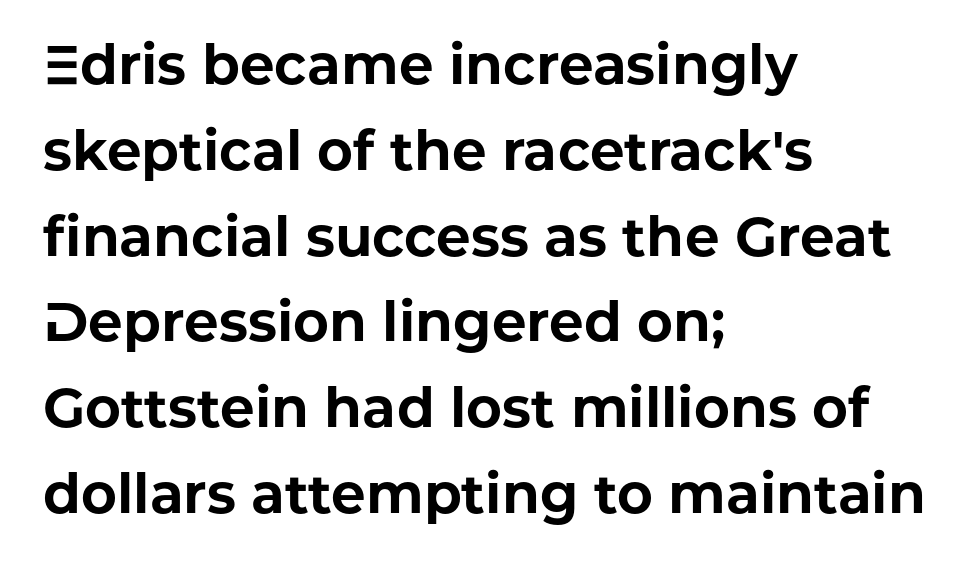
{"serif": "no", "italic": "no", "bold": "yes", "weight": "bold", "width": "normal", "stroke_contrast": "low", "x_height": "medium", "monospaced": "no", "underline": "no", "align": "left", "line_spacing": "normal", "line_spacing_ratio": 1.56, "letter_spacing": "normal", "letter_spacing_em": 0.0, "glyph_px": 55}
